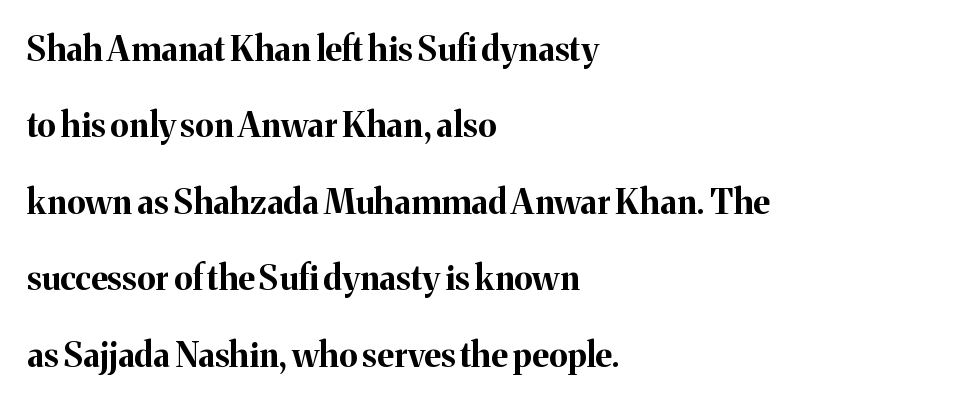
The area under the type is left untouched. I'd call this a serif setting — the letters wear small feet. This sample has the flowing, uneven cadence of proportional lettering. Vertically, the passage feels expansive, rows floating well apart.
